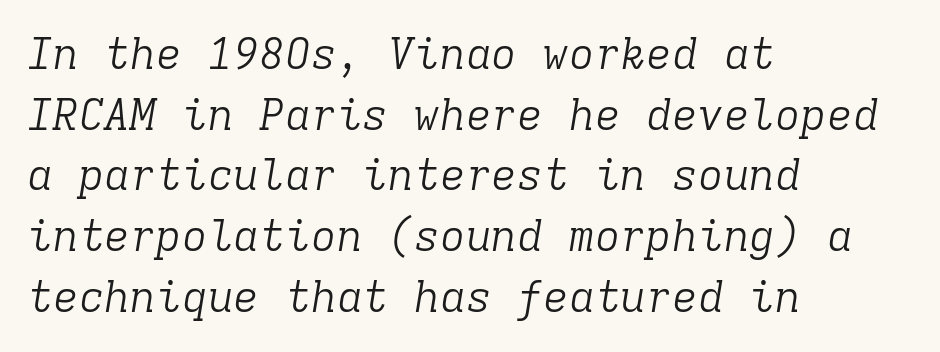
The image shows 43 px light serif type, italic (leaning right), monospaced; set left-aligned, normal line spacing (1.41x), normal letter spacing, not underlined; low stroke contrast and a medium x-height.
